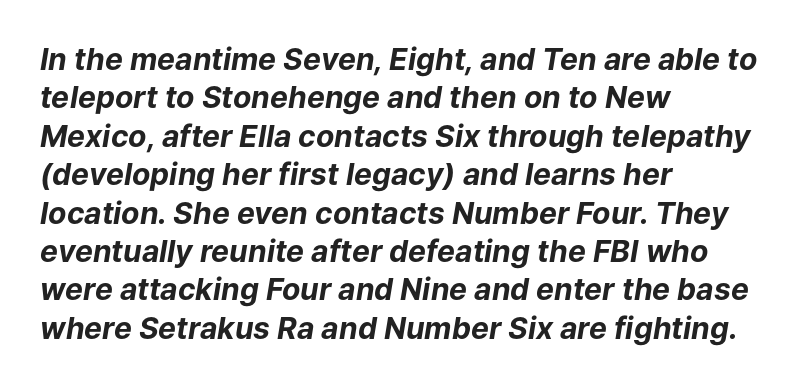
The image shows 30 px bold type, italic (leaning right); set left-aligned, normal line spacing (1.28x), normal letter spacing, not underlined; low stroke contrast and a medium x-height.
